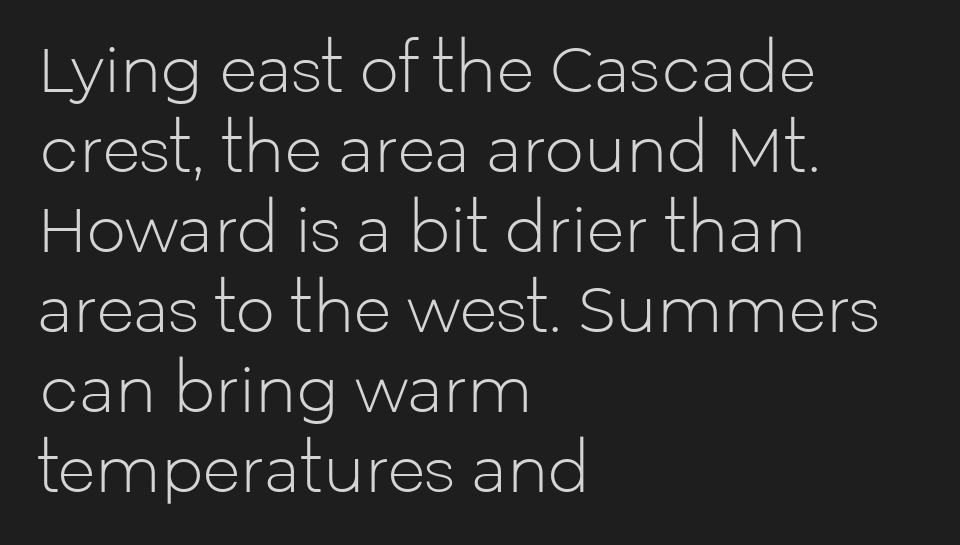
Layout note: lines flush left. Look at the bottom of the vertical strokes: they stop flat, with no serifs. You could not count columns in this text — the font is proportionally spaced. This sample uses an upright cut, with every glyph sitting square on the baseline. Quick note: underline off.
